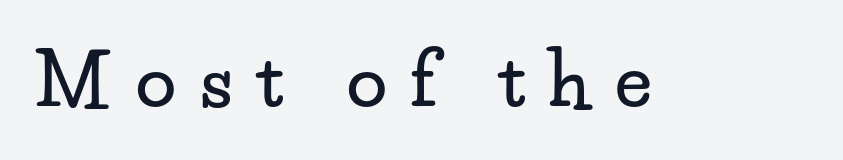
The image shows 73 px wide serif type, upright; set unusually wide letter spacing (+0.33 em), not underlined; low stroke contrast and a small x-height.
